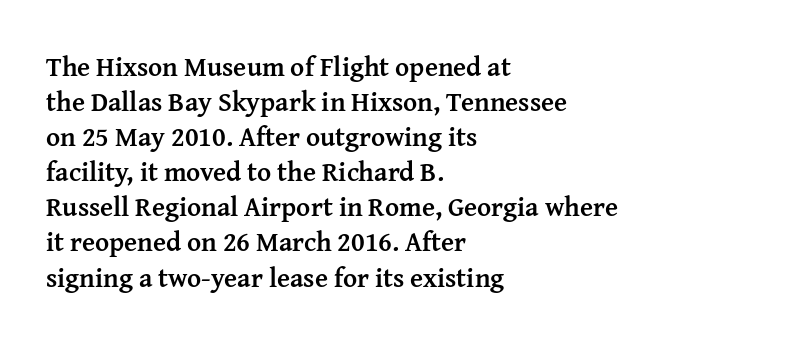
The image shows 27 px bold type, upright; set left-aligned, normal line spacing (1.3x), normal letter spacing, not underlined.
